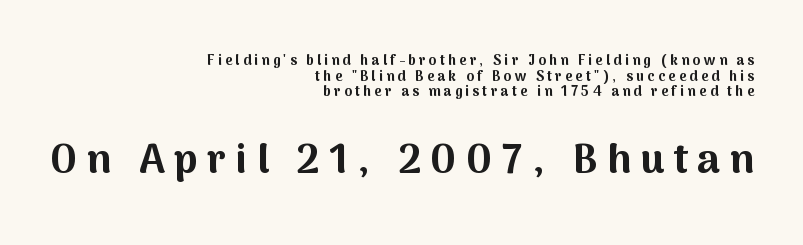
Q: Is the text bold? A: Yes.
Q: Is the text italic (slanted)? A: No, it is upright.
Q: Is the typeface a serif or a sans-serif typeface? A: Sans-serif.
Q: Is the text underlined? A: No.
Q: How is the paragraph aligned? A: Right-aligned.
Q: Is the spacing between letters normal or unusually wide? A: Unusually wide.
Q: Is the spacing between lines tight, normal or loose? A: Tight.
Q: Which block of text is set in a larger size, the first (top) or the second (bottom)? A: The second (bottom) one.
Q: Width (condensed, normal, or wide)? A: Normal.
Q: Stroke contrast? A: Medium.
Q: x-height? A: Medium.
Q: Monospaced? A: No.
